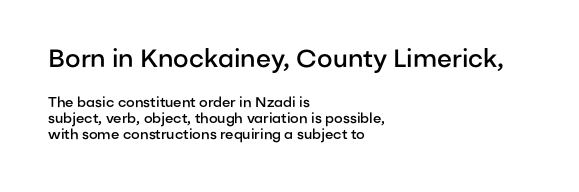
{"italic": "no", "bold": "semi", "underline": "no", "align": "left", "line_spacing": "tight", "line_spacing_ratio": 1.14, "letter_spacing": "normal", "letter_spacing_em": 0.0, "larger_block": "first", "size_ratio": 1.79, "glyph_px": 25}
